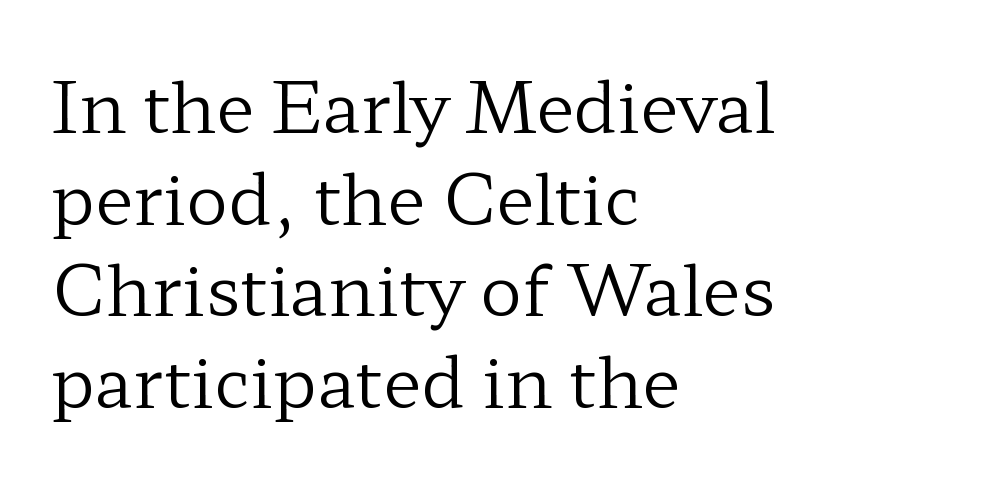
The image shows 70 px regular-weight, wide serif type, upright; set left-aligned, normal line spacing (1.31x), normal letter spacing, not underlined; low stroke contrast and a medium x-height.
